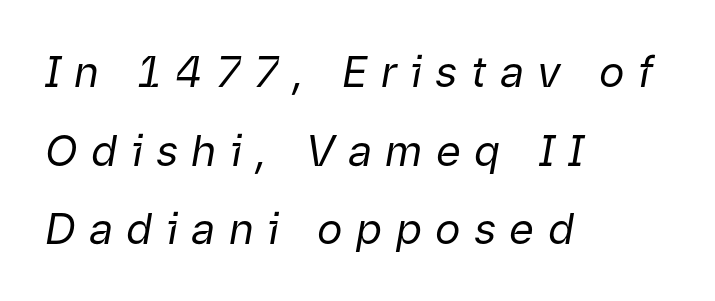
Nobody drew a line under any word here. The passage shown leans; its letterforms are oblique. The type is letterspaced generously, with wide tracking. Summary of weight: not heavy and not bold. Do the characters align in a grid? No, the font is proportional.
